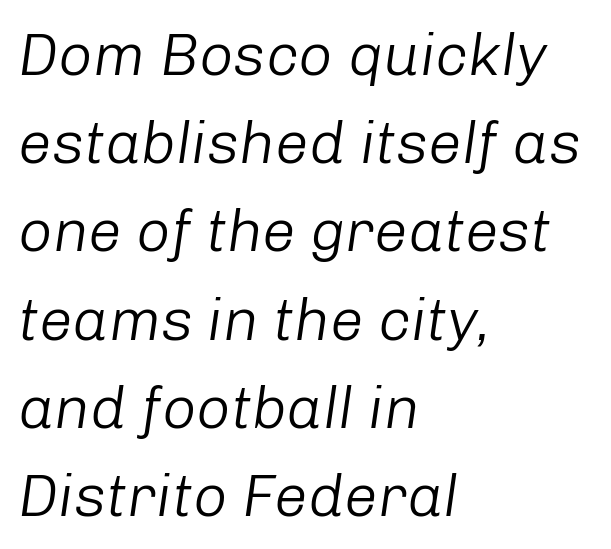
The image shows 60 px light type, italic (leaning right); set left-aligned, normal line spacing (1.47x), normal letter spacing, not underlined; low stroke contrast and a medium x-height.
